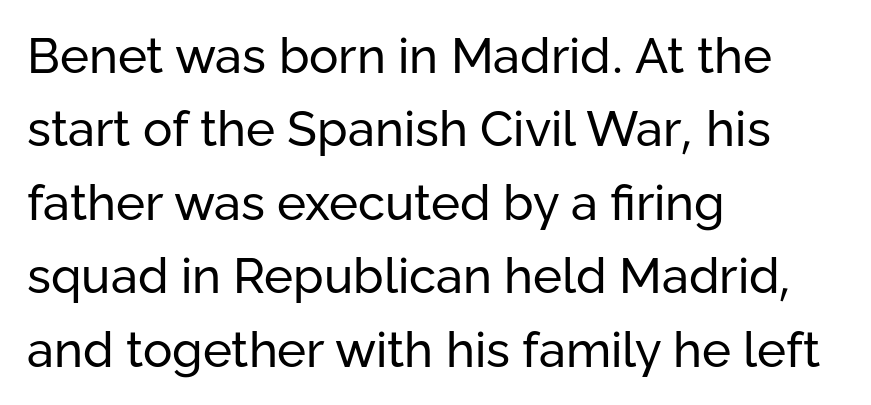
{"serif": "no", "italic": "no", "bold": "no", "weight": "regular", "width": "normal", "stroke_contrast": "low", "x_height": "medium", "monospaced": "no", "underline": "no", "align": "left", "line_spacing": "normal", "line_spacing_ratio": 1.5, "letter_spacing": "normal", "letter_spacing_em": 0.0, "glyph_px": 49}
